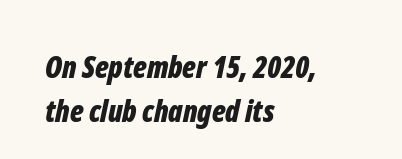
The image shows 30 px bold, condensed type, italic (leaning right); set left-aligned, normal line spacing (1.46x), normal letter spacing, not underlined; low stroke contrast and a medium x-height.
